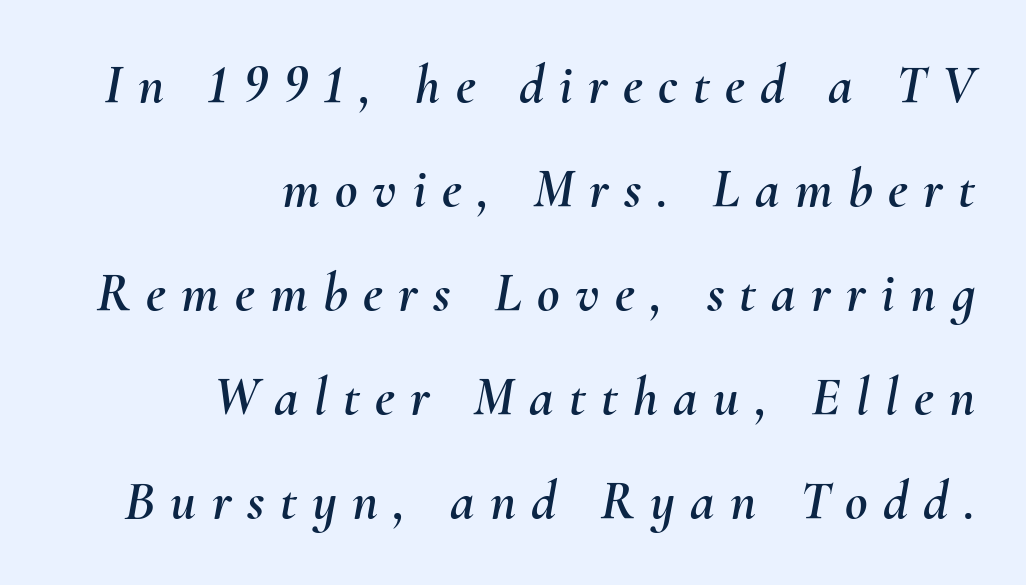
The image shows 55 px text type, italic (leaning right); set right-aligned, line spacing 1.89x, unusually wide letter spacing (+0.28 em), not underlined; medium stroke contrast and a small x-height.
